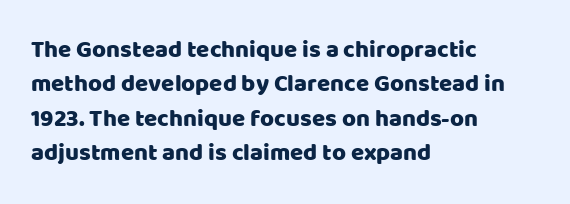
{"italic": "no", "underline": "no", "align": "left", "line_spacing": "normal", "line_spacing_ratio": 1.43, "letter_spacing": "normal", "letter_spacing_em": 0.0, "glyph_px": 24}
